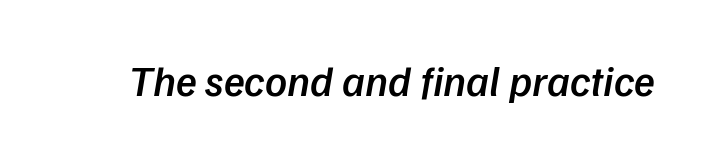
The image shows 43 px semibold sans-serif type; set normal letter spacing, not underlined; low stroke contrast and a medium x-height.
